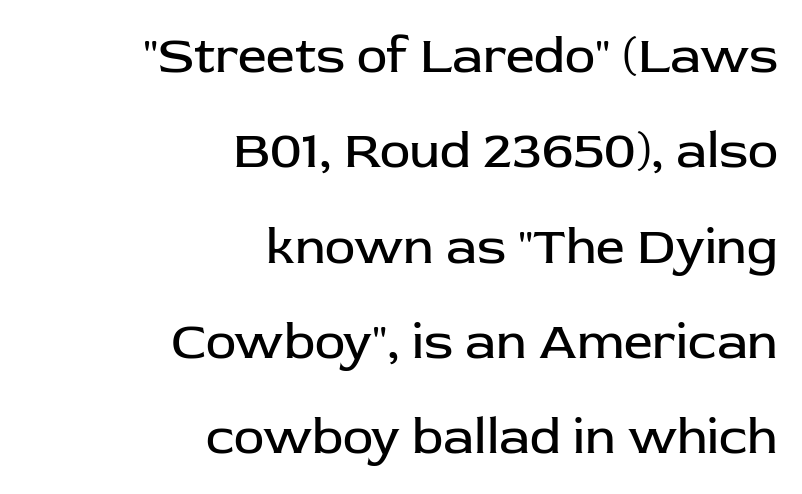
Q: Is the text bold? A: No.
Q: Is the text italic (slanted)? A: No, it is upright.
Q: Is the typeface a serif or a sans-serif typeface? A: Sans-serif.
Q: Is the text underlined? A: No.
Q: How is the paragraph aligned? A: Right-aligned.
Q: Is the spacing between letters normal or unusually wide? A: Normal.
Q: Width (condensed, normal, or wide)? A: Normal.
Q: Stroke contrast? A: Low.
Q: x-height? A: Medium.
Q: Monospaced? A: No.
